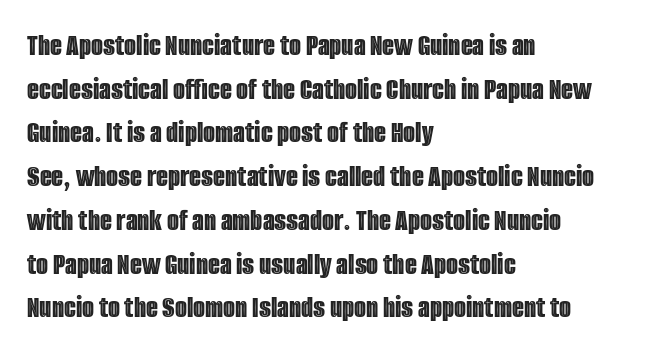
The image shows 31 px condensed type, upright; set left-aligned, normal line spacing (1.41x), normal letter spacing, not underlined; a large x-height.
